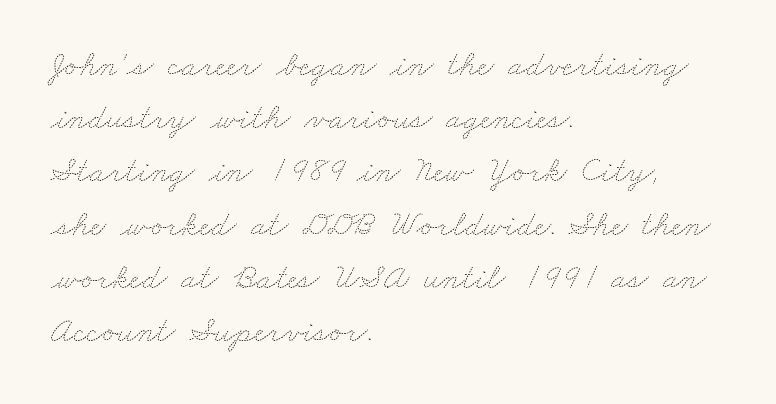
The image shows 35 px thin, wide type; set left-aligned, normal line spacing (1.52x), normal letter spacing, not underlined; medium stroke contrast and a small x-height.
